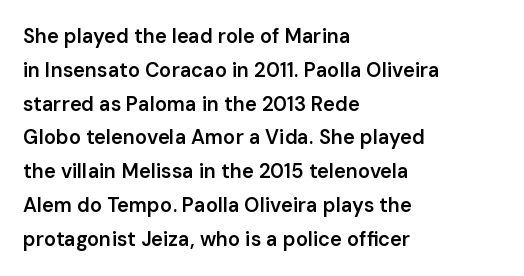
Q: Is the text bold? A: Semi-bold.
Q: Is the text italic (slanted)? A: No, it is upright.
Q: Is the text underlined? A: No.
Q: How is the paragraph aligned? A: Left-aligned.
Q: Is the spacing between letters normal or unusually wide? A: Normal.
Q: Is the spacing between lines tight, normal or loose? A: Normal.
